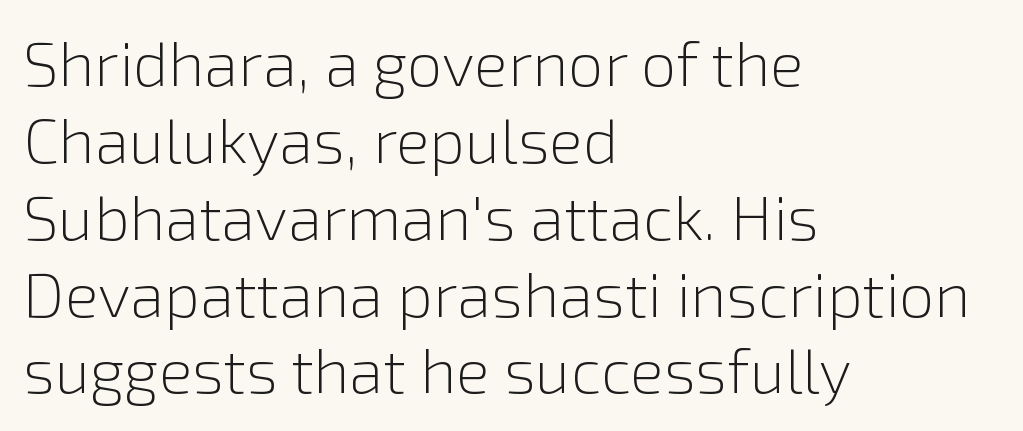
The image shows 63 px light sans-serif type, upright; set left-aligned, line spacing 1.22x, normal letter spacing, not underlined; a medium x-height.
